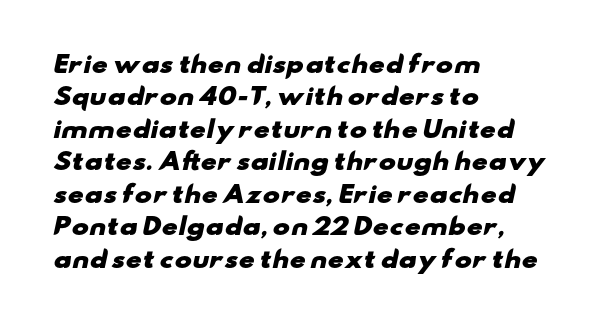
Q: Is the text bold? A: Yes.
Q: Is the text underlined? A: No.
Q: How is the paragraph aligned? A: Left-aligned.
Q: Is the spacing between letters normal or unusually wide? A: Normal.
Q: Is the spacing between lines tight, normal or loose? A: Normal.
